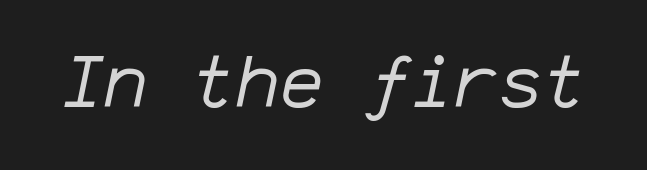
{"italic": "yes", "lean": "right", "slant_degrees": 12, "bold": "no", "weight": "regular", "width": "normal", "stroke_contrast": "low", "x_height": "medium", "monospaced": "yes", "underline": "no", "letter_spacing": "normal", "letter_spacing_em": 0.0, "glyph_px": 73}
